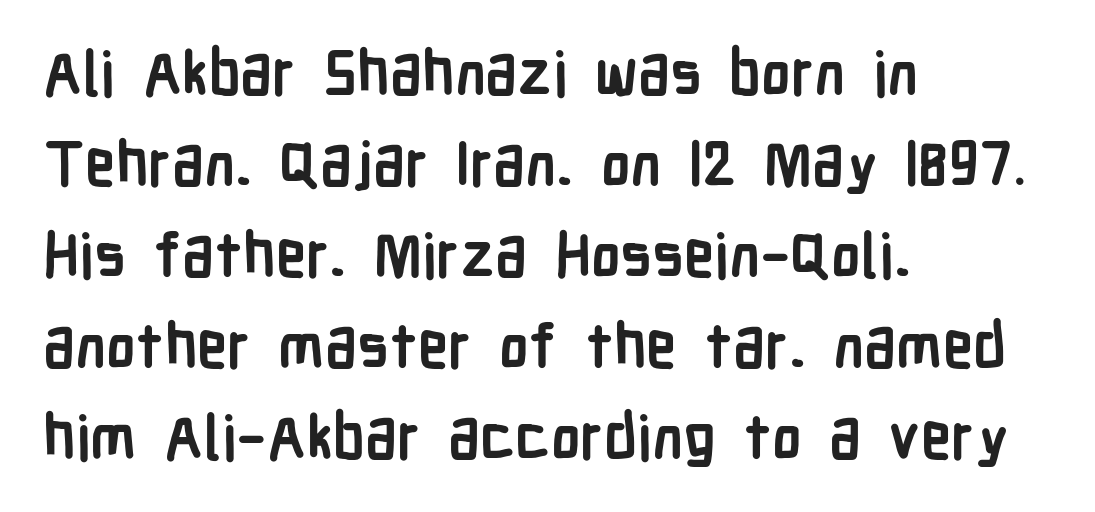
{"serif": "no", "italic": "no", "bold": "yes", "weight": "semibold", "width": "condensed", "stroke_contrast": "low", "x_height": "medium", "monospaced": "no", "underline": "no", "align": "left", "line_spacing": "normal", "line_spacing_ratio": 1.49, "letter_spacing": "normal", "letter_spacing_em": 0.0, "glyph_px": 61}
